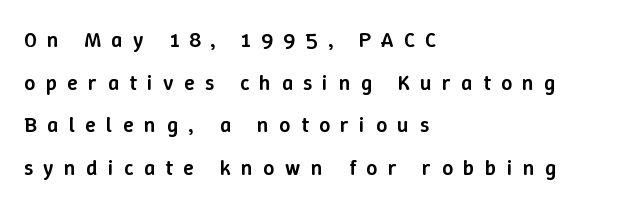
The ragged edge is on the right, which tells us the setting is flush left. Plain, unruled lines of type. Loosely led — the rows are spread out. Compared with an ordinary text face, these strokes are moderately heavier — a semibold. Every stem runs plumb, perpendicular to the baseline. Spacing between characters has been opened up far beyond the box default.
